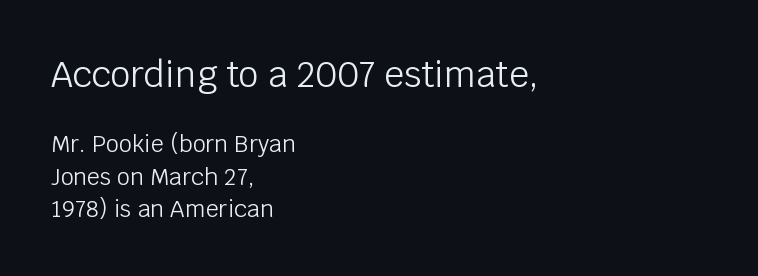
The image shows 35 px light sans-serif type, upright; set left-aligned, normal line spacing (1.41x), normal letter spacing, not underlined; the first (top) block is 1.52x larger; low stroke contrast and a large x-height.
